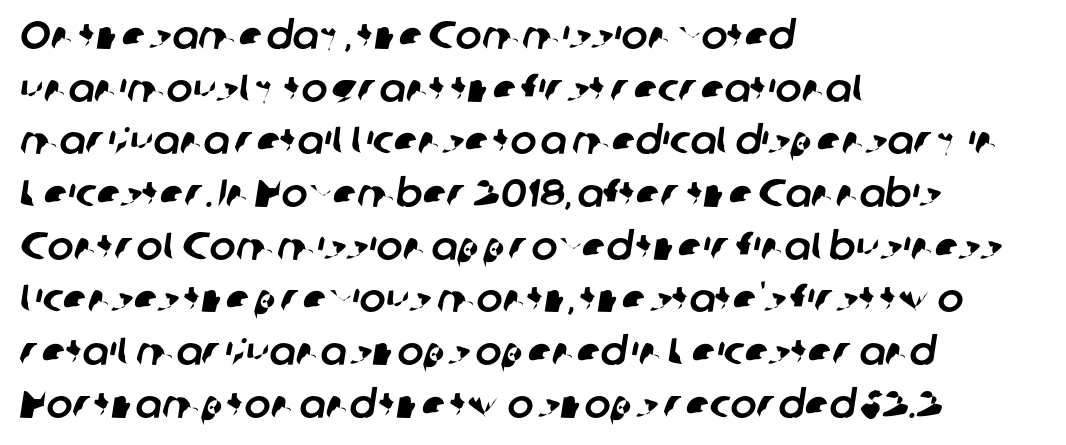
The image shows 39 px sans-serif type; set left-aligned, normal line spacing (1.35x), normal letter spacing, not underlined; low stroke contrast and a medium x-height.
